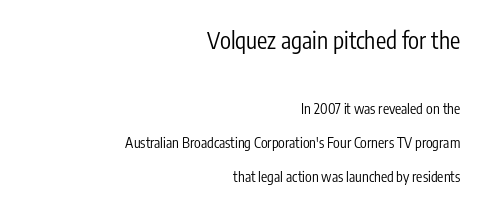
The image shows 23 px text type, upright; set right-aligned, loose line spacing (2.43x), normal letter spacing, not underlined; the first (top) block is 1.64x larger.
